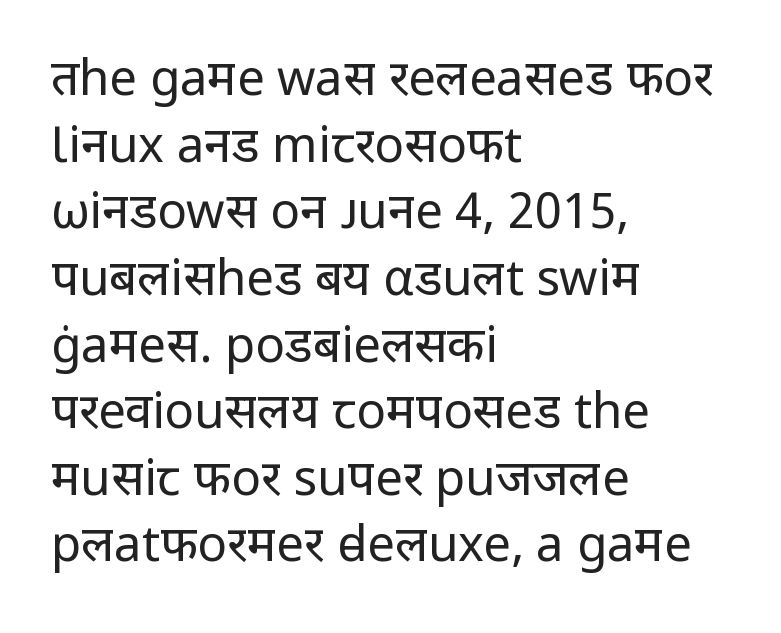
Q: Is the text bold? A: No.
Q: Is the text italic (slanted)? A: No, it is upright.
Q: Is the typeface a serif or a sans-serif typeface? A: Sans-serif.
Q: Is the text underlined? A: No.
Q: How is the paragraph aligned? A: Left-aligned.
Q: Is the spacing between letters normal or unusually wide? A: Normal.
Q: Is the spacing between lines tight, normal or loose? A: Normal.
Q: Width (condensed, normal, or wide)? A: Normal.
Q: Stroke contrast? A: Low.
Q: x-height? A: Medium.
Q: Monospaced? A: No.
